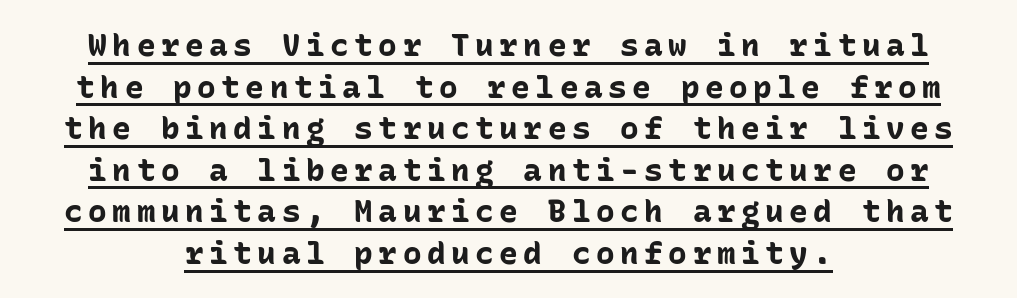
One glance says typical: line gaps are just what's usual. The face used here appears with an underline applied. You could count columns in this text — the font is strictly monospaced. Quick note: not italic, upright. Font category for this specimen: sans-serif. Centered paragraph, ragged on both sides.
